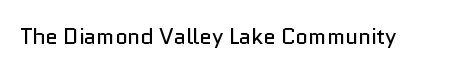
The image shows 22 px text type, upright; set normal letter spacing, not underlined.
